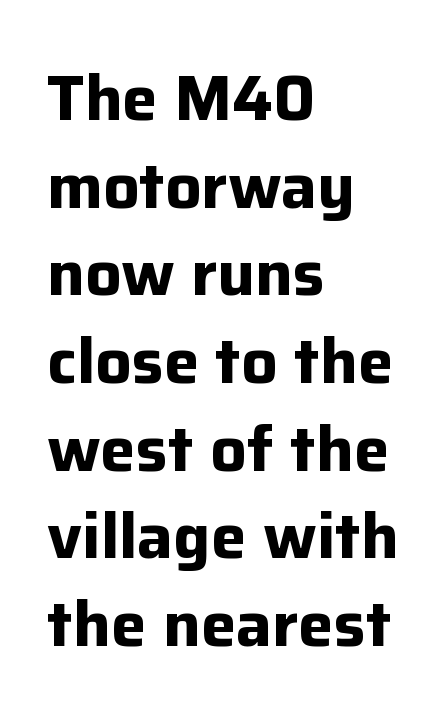
The image shows 64 px bold sans-serif type, upright; set left-aligned, normal line spacing (1.37x), normal letter spacing, not underlined; low stroke contrast and a medium x-height.
